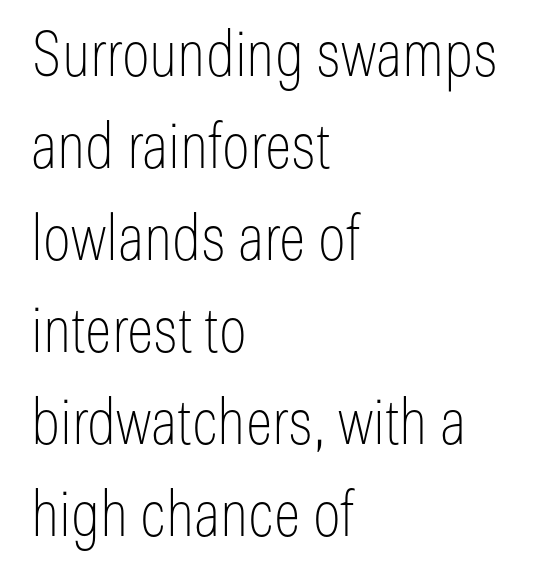
Line starts are locked; line ends wander. The glyphs are unaccompanied by any horizontal stroke below them. Grotesque or geometric, the face here clearly has no serifs. How would I describe the line gaps? Plain and ordinary. How are the letters spaced? Ordinarily, with no added tracking.
